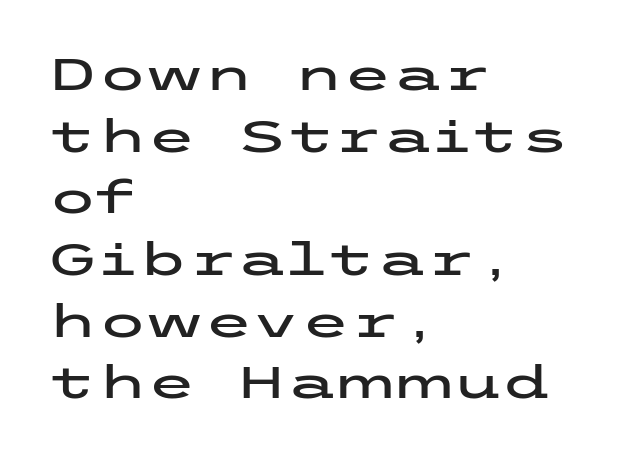
{"serif": "no", "italic": "no", "width": "wide", "stroke_contrast": "low", "x_height": "medium", "underline": "no", "align": "left", "line_spacing": "normal", "line_spacing_ratio": 1.37, "letter_spacing": "normal", "letter_spacing_em": 0.0, "glyph_px": 45}
